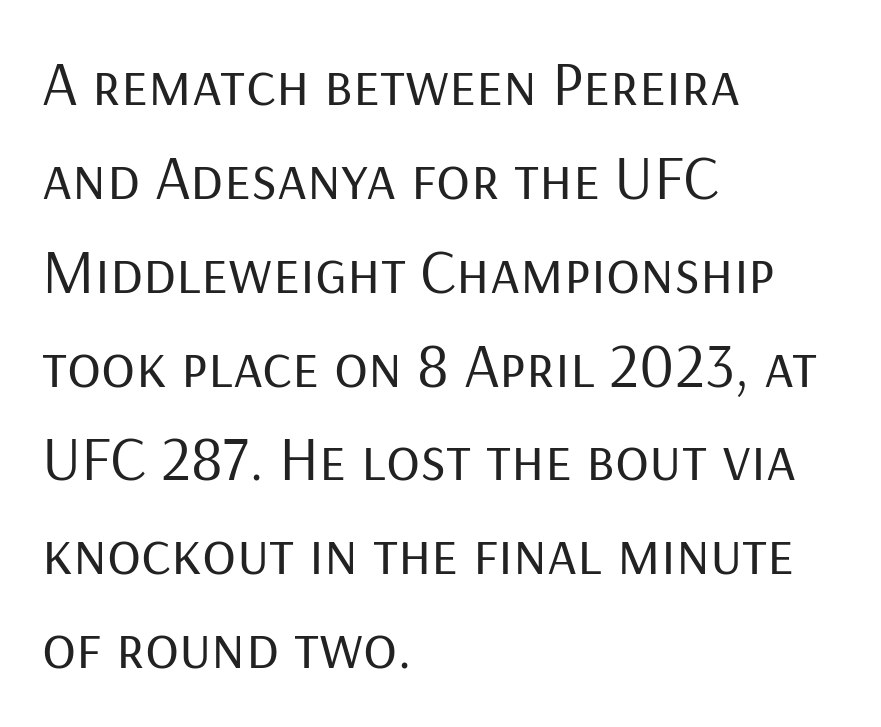
The image shows 63 px regular-weight sans-serif type, upright; set left-aligned, normal line spacing (1.49x), normal letter spacing, not underlined; low stroke contrast and a medium x-height.
